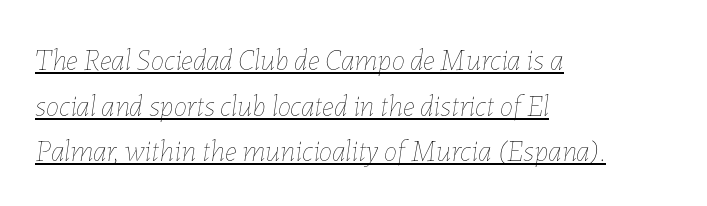
{"italic": "yes", "lean": "right", "slant_degrees": 7, "bold": "no", "weight": "thin", "width": "normal", "stroke_contrast": "low", "x_height": "medium", "monospaced": "no", "underline": "yes", "align": "left", "line_spacing": "normal", "line_spacing_ratio": 1.52, "letter_spacing": "normal", "letter_spacing_em": 0.0, "glyph_px": 30}
